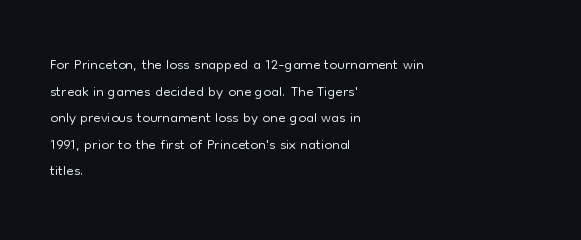
Q: Is the text bold? A: No.
Q: Is the text italic (slanted)? A: No, it is upright.
Q: Is the text underlined? A: No.
Q: How is the paragraph aligned? A: Left-aligned.
Q: Is the spacing between letters normal or unusually wide? A: Normal.
